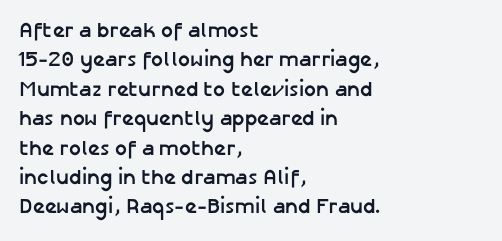
Q: Is the text bold? A: Yes.
Q: Is the text italic (slanted)? A: No, it is upright.
Q: Is the text underlined? A: No.
Q: How is the paragraph aligned? A: Left-aligned.
Q: Is the spacing between letters normal or unusually wide? A: Normal.
Q: Is the spacing between lines tight, normal or loose? A: Normal.
